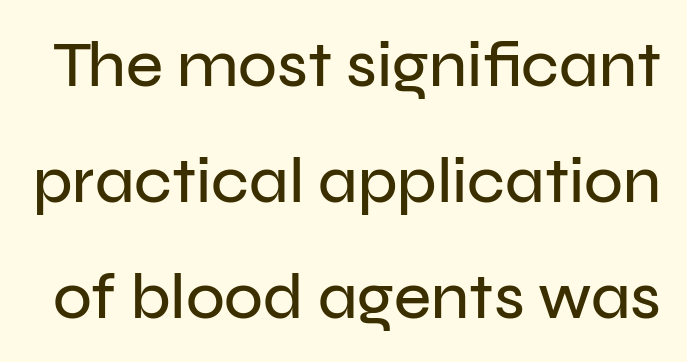
Descenders are the only things crossing below the line. This is the regular roman posture of the typeface. Nothing unusual about the tracking: characters are spaced as the font intends. These lines are rendered in a variable-pitch font. Examine the stroke ends and you'll find no serifs.
